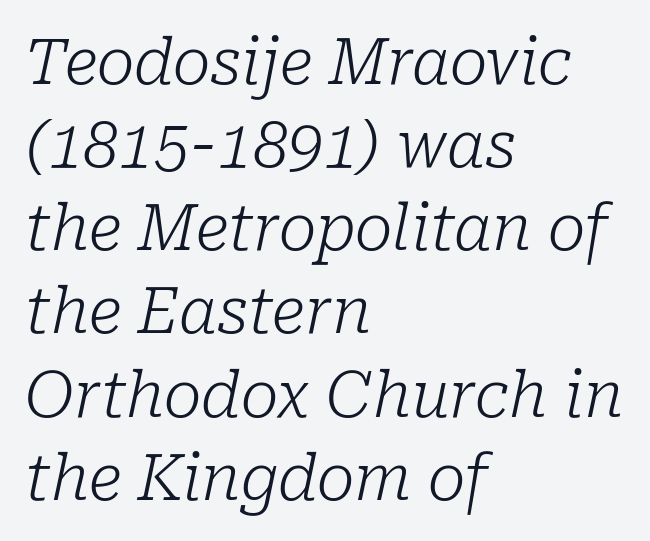
The image shows 63 px light serif type, italic (leaning right); set left-aligned, normal line spacing (1.32x), normal letter spacing, not underlined; low stroke contrast and a medium x-height.
